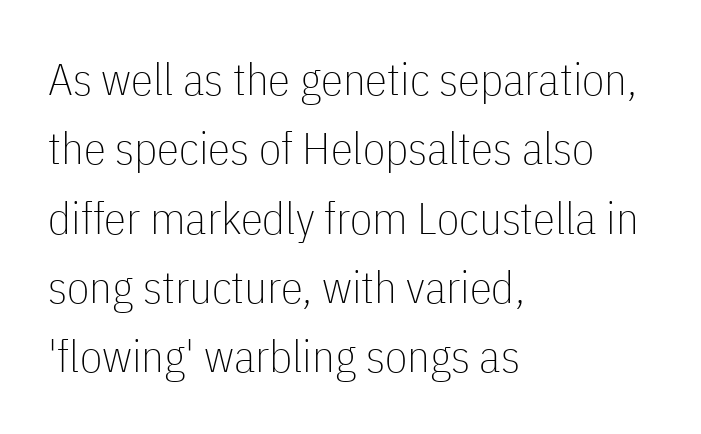
Q: Is the text bold? A: No.
Q: Is the text italic (slanted)? A: No, it is upright.
Q: Is the typeface a serif or a sans-serif typeface? A: Sans-serif.
Q: Is the text underlined? A: No.
Q: How is the paragraph aligned? A: Left-aligned.
Q: Is the spacing between letters normal or unusually wide? A: Normal.
Q: Is the spacing between lines tight, normal or loose? A: Normal.
Q: Width (condensed, normal, or wide)? A: Condensed.
Q: Stroke contrast? A: Low.
Q: x-height? A: Medium.
Q: Monospaced? A: No.
